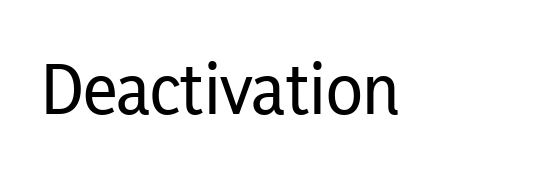
Q: Is the text italic (slanted)? A: No, it is upright.
Q: Is the typeface a serif or a sans-serif typeface? A: Sans-serif.
Q: Is the text underlined? A: No.
Q: Is the spacing between letters normal or unusually wide? A: Normal.
Q: Width (condensed, normal, or wide)? A: Condensed.
Q: Stroke contrast? A: Low.
Q: x-height? A: Medium.
Q: Monospaced? A: No.
